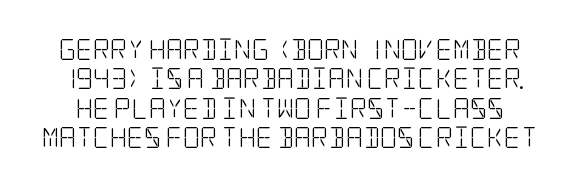
Designer's note — italics off, roman on. Lines of text with bare space underneath. The lines sit at an ordinary, default distance from one another. The tracking reads as untouched default to a designer's eye.
